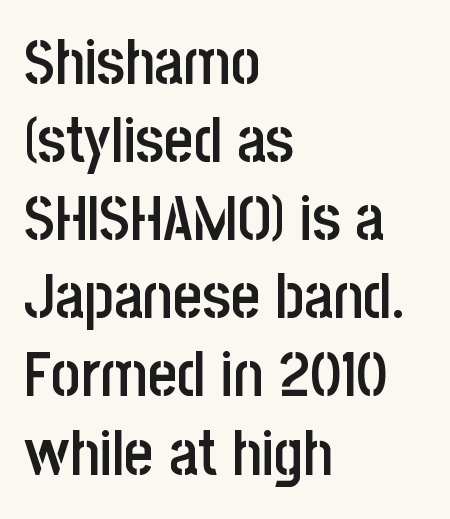
Italic? Not at all — the glyphs are vertical. The string is rendered with underlining switched off. Short and long lines alike share a common starting point at left. Short note: letters normally spaced. Looks like regular typesetting: each glyph gets only the width it needs. Each glyph is drawn with semibold strokes, heavier than normal yet not fully bold.
